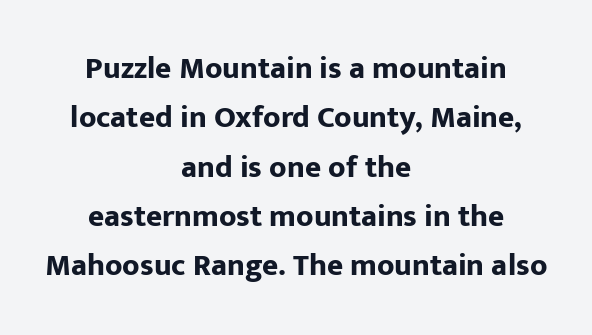
Q: Is the text bold? A: Yes.
Q: Is the text italic (slanted)? A: No, it is upright.
Q: Is the typeface a serif or a sans-serif typeface? A: Sans-serif.
Q: Is the text underlined? A: No.
Q: How is the paragraph aligned? A: Centered.
Q: Is the spacing between letters normal or unusually wide? A: Normal.
Q: Is the spacing between lines tight, normal or loose? A: Normal.
Q: Width (condensed, normal, or wide)? A: Normal.
Q: Stroke contrast? A: Low.
Q: x-height? A: Medium.
Q: Monospaced? A: No.
